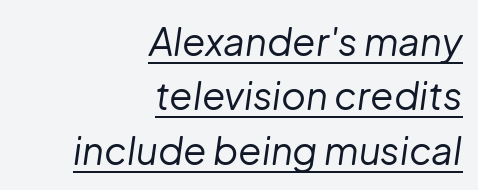
Q: Is the text bold? A: No.
Q: Is the text italic (slanted)? A: Yes, it leans right by about 8 degrees.
Q: Is the text underlined? A: Yes.
Q: How is the paragraph aligned? A: Right-aligned.
Q: Is the spacing between letters normal or unusually wide? A: Normal.
Q: Is the spacing between lines tight, normal or loose? A: Normal.
Q: Width (condensed, normal, or wide)? A: Normal.
Q: Stroke contrast? A: Low.
Q: x-height? A: Medium.
Q: Monospaced? A: No.
